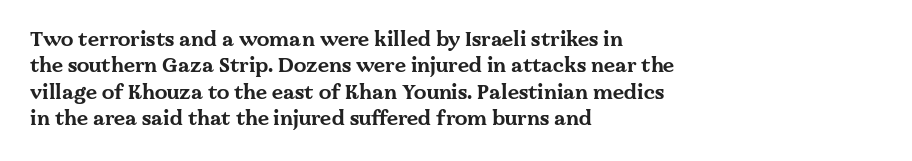
The image shows 20 px bold type, upright; set left-aligned, normal line spacing (1.32x), normal letter spacing, not underlined.
